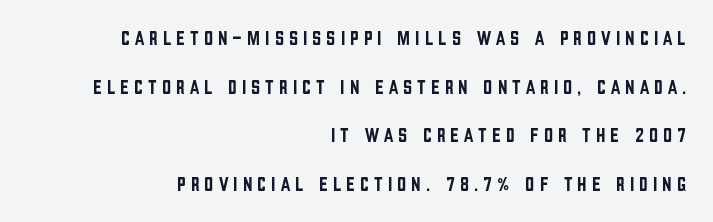
The image shows 20 px text type, upright; set right-aligned, loose line spacing (2.43x), unusually wide letter spacing (+0.25 em), not underlined.
